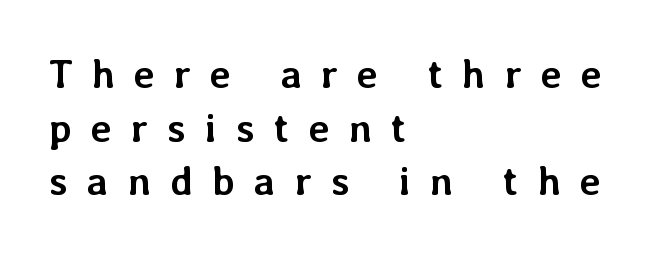
The image shows 40 px semibold type, upright; set left-aligned, normal line spacing (1.34x), unusually wide letter spacing (+0.48 em), not underlined; low stroke contrast and a medium x-height.
